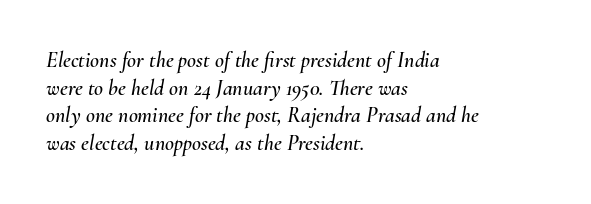
{"italic": "yes", "lean": "right", "slant_degrees": 10, "underline": "no", "align": "left", "line_spacing": "normal", "line_spacing_ratio": 1.26, "letter_spacing": "normal", "letter_spacing_em": 0.0, "glyph_px": 22}
